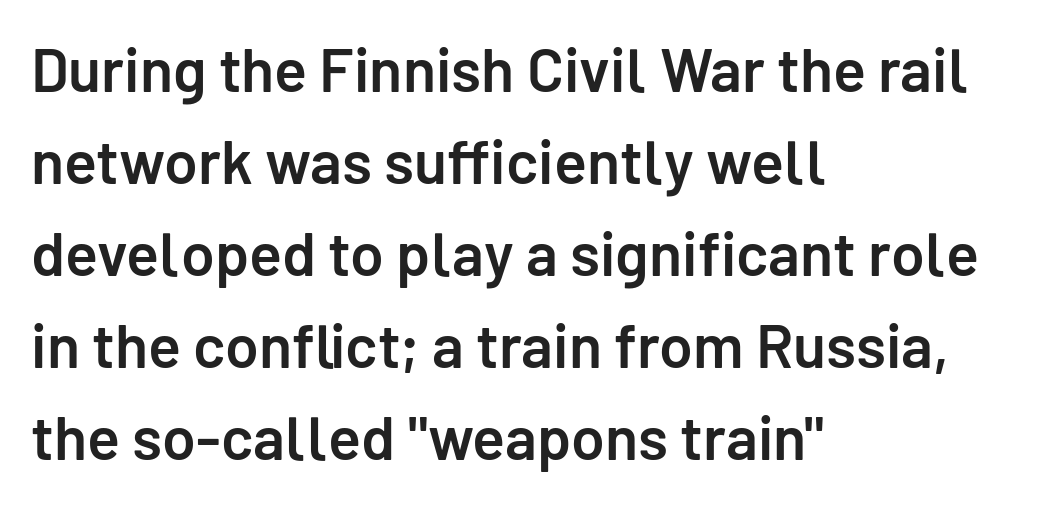
Each glyph is drawn with semibold strokes, heavier than normal yet not fully bold. A normal amount of white space separates one row of letters from the next. In terms of posture, this sample is upright. Think of a printed novel: that variable character pitch is what you see here. Nope, no serifs anywhere on these letters. The space beneath each line is pristine and unruled.
